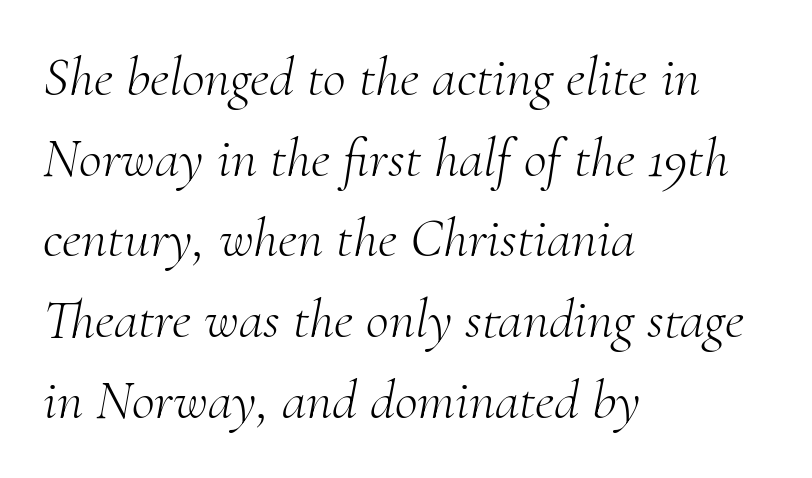
Q: Is the text bold? A: No.
Q: Is the text italic (slanted)? A: Yes, it leans right by about 10 degrees.
Q: Is the typeface a serif or a sans-serif typeface? A: Serif.
Q: Is the text underlined? A: No.
Q: How is the paragraph aligned? A: Left-aligned.
Q: Is the spacing between letters normal or unusually wide? A: Normal.
Q: Is the spacing between lines tight, normal or loose? A: Normal.
Q: Width (condensed, normal, or wide)? A: Normal.
Q: Stroke contrast? A: Medium.
Q: x-height? A: Small.
Q: Monospaced? A: No.
